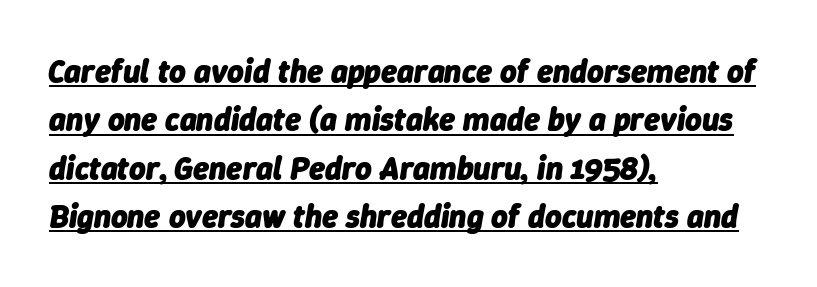
Spacing verdict: proportional, widths tailored to each character. This rendering features underlined lettering. Characters follow at the spacing the type designer built in. Students, observe: this is what conventionally led text looks like. You'd pick this weight for a headline — it's a proper bold.
